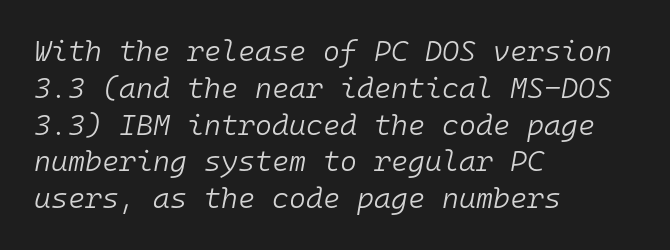
{"italic": "yes", "lean": "right", "slant_degrees": 10, "bold": "no", "weight": "light", "width": "normal", "stroke_contrast": "low", "x_height": "medium", "monospaced": "yes", "underline": "no", "align": "left", "line_spacing": "normal", "line_spacing_ratio": 1.27, "letter_spacing": "normal", "letter_spacing_em": 0.0, "glyph_px": 29}
